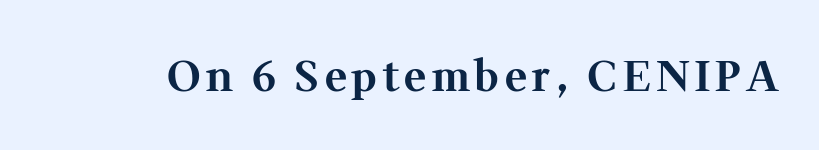
Proportional: the letters do not fall into vertical columns. Is there any slant? The stems are plumb. Is this a sans? No — the strokes have serifs. Every letter is thick-stroked: bold, no question.
